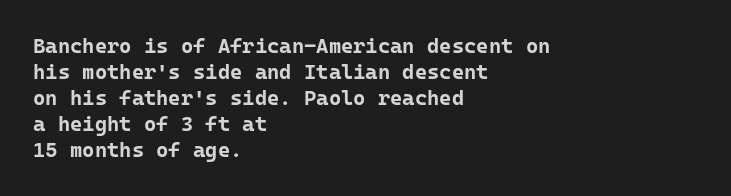
Q: Is the text bold? A: Yes.
Q: Is the text italic (slanted)? A: No, it is upright.
Q: Is the text underlined? A: No.
Q: How is the paragraph aligned? A: Left-aligned.
Q: Is the spacing between letters normal or unusually wide? A: Normal.
